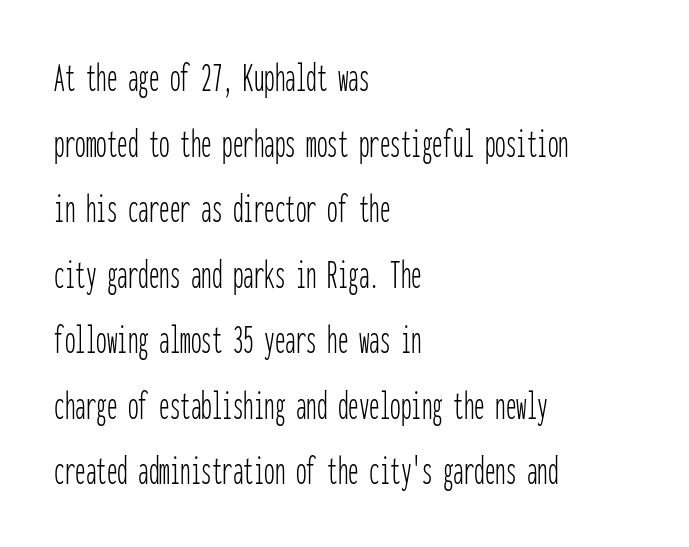
Is the letter spacing exaggerated? No — it looks like the ordinary default. Typeset ragged right — the left edge is the straight one. The rendering uses a moderate line-height, typical for paragraphs. The face used here is monospaced, like something from a code editor. Unmarked baselines from the first word to the last.
